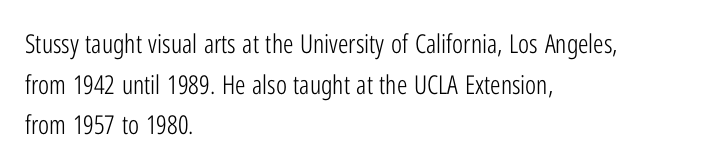
The image shows 26 px text type, upright; set left-aligned, normal line spacing (1.56x), normal letter spacing, not underlined.
